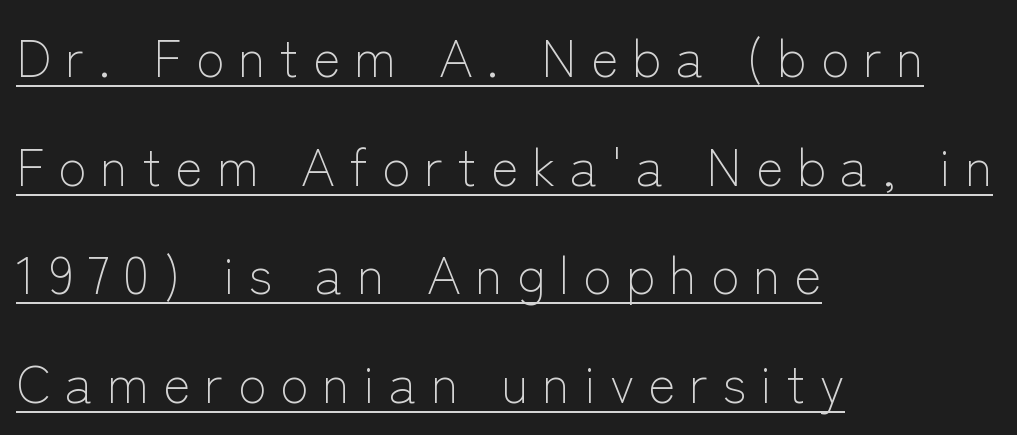
The image shows 52 px light sans-serif type, upright; set left-aligned, loose line spacing (2.09x), unusually wide letter spacing (+0.27 em), underlined; low stroke contrast and a medium x-height.
